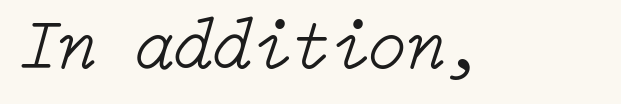
Q: Is the text bold? A: No.
Q: Is the text italic (slanted)? A: Yes, it leans right by about 15 degrees.
Q: Is the text underlined? A: No.
Q: Is the spacing between letters normal or unusually wide? A: Normal.
Q: Width (condensed, normal, or wide)? A: Normal.
Q: Stroke contrast? A: Low.
Q: x-height? A: Medium.
